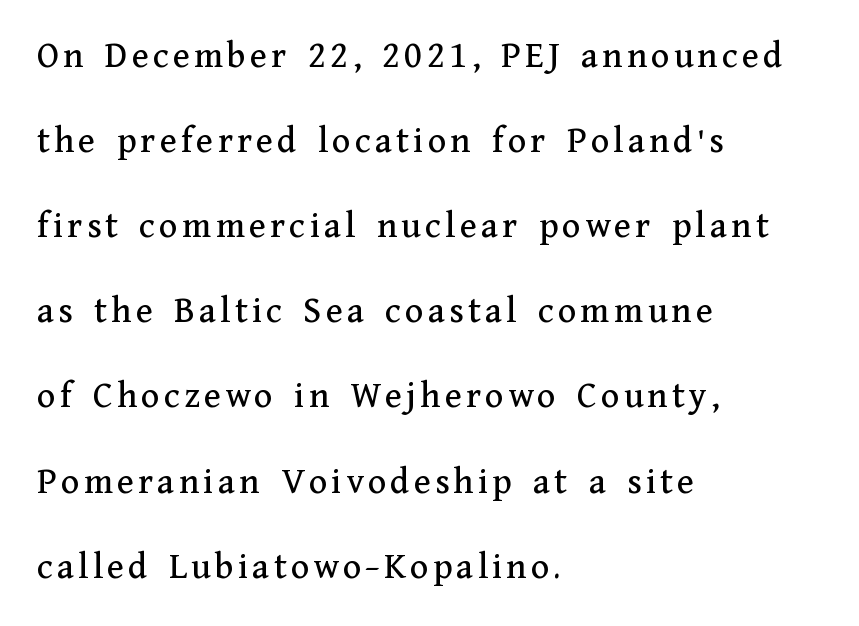
Character widths vary here, with narrow letters taking less room than wide ones. Left-aligned paragraph, ragged on the right. Ordinary non-slanted type is in use. Unmarked baselines from the first word to the last. Vertically, the passage feels expansive, rows floating well apart.
